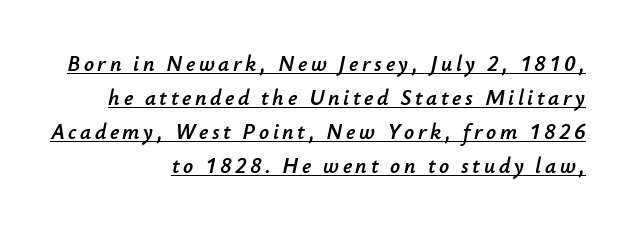
Q: Is the text italic (slanted)? A: Yes, it leans right by about 12 degrees.
Q: Is the text underlined? A: Yes.
Q: How is the paragraph aligned? A: Right-aligned.
Q: Is the spacing between lines tight, normal or loose? A: Normal.
